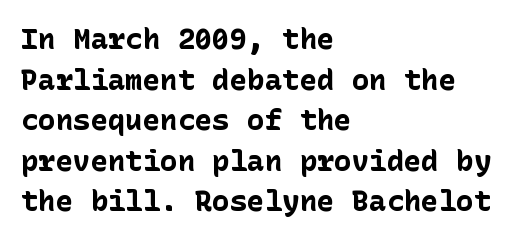
{"serif": "no", "italic": "no", "bold": "yes", "weight": "bold", "width": "normal", "stroke_contrast": "low", "x_height": "medium", "underline": "no", "align": "left", "line_spacing": "normal", "line_spacing_ratio": 1.4, "letter_spacing": "normal", "letter_spacing_em": 0.0, "glyph_px": 29}
